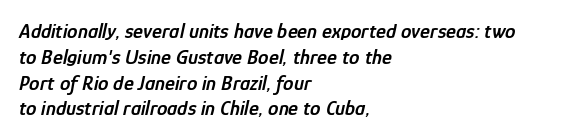
The space beneath each line is pristine and unruled. Style check: oblique. As a designer I'd log this as weight 600, semibold. Left-aligned paragraph, ragged on the right. The letters sit at their default tracking, neither squeezed nor spread.
